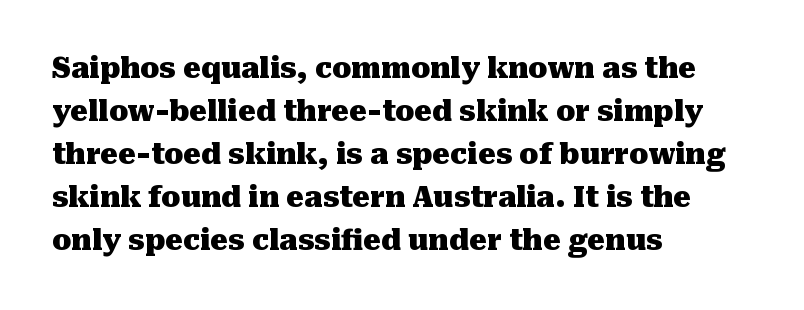
Q: Is the text bold? A: Yes.
Q: Is the text italic (slanted)? A: No, it is upright.
Q: Is the typeface a serif or a sans-serif typeface? A: Serif.
Q: Is the text underlined? A: No.
Q: How is the paragraph aligned? A: Left-aligned.
Q: Is the spacing between letters normal or unusually wide? A: Normal.
Q: Is the spacing between lines tight, normal or loose? A: Normal.
Q: Width (condensed, normal, or wide)? A: Normal.
Q: Stroke contrast? A: Medium.
Q: x-height? A: Medium.
Q: Monospaced? A: No.
